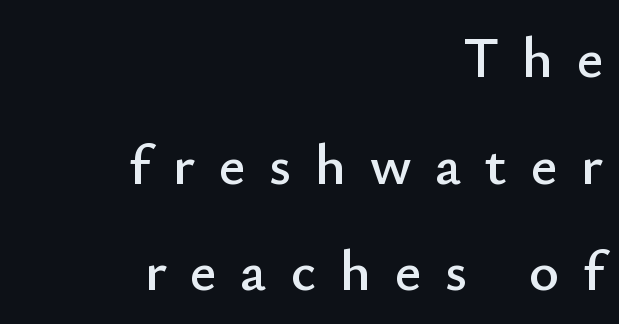
Q: Is the text italic (slanted)? A: No, it is upright.
Q: Is the typeface a serif or a sans-serif typeface? A: Sans-serif.
Q: Is the text underlined? A: No.
Q: How is the paragraph aligned? A: Right-aligned.
Q: Is the spacing between letters normal or unusually wide? A: Unusually wide.
Q: Width (condensed, normal, or wide)? A: Normal.
Q: Stroke contrast? A: Low.
Q: x-height? A: Small.
Q: Monospaced? A: No.
